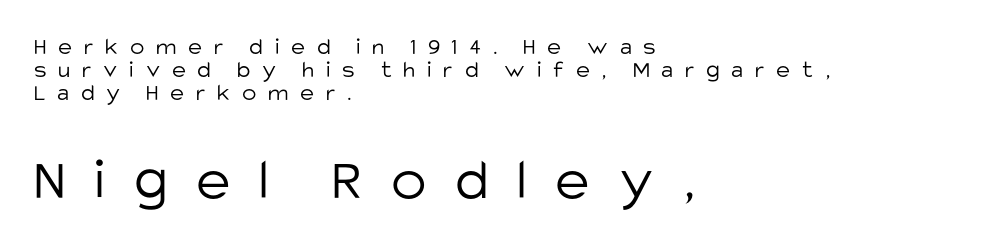
{"serif": "no", "italic": "no", "bold": "no", "weight": "light", "width": "normal", "stroke_contrast": "low", "x_height": "large", "monospaced": "no", "underline": "no", "align": "left", "line_spacing": "tight", "line_spacing_ratio": 0.96, "letter_spacing": "wide", "letter_spacing_em": 0.49, "larger_block": "second", "size_ratio": 2.46, "glyph_px": 59}
